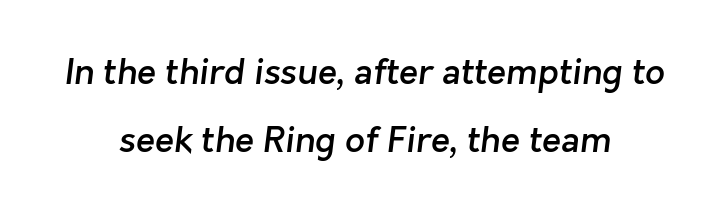
Short note: letters normally spaced. Each line is balanced around a shared central axis. Nope, no serifs anywhere on these letters. Each letter keeps its own natural width here, so spacing adapts to shape. Students, observe: this is what heavily led, spacious text looks like.
